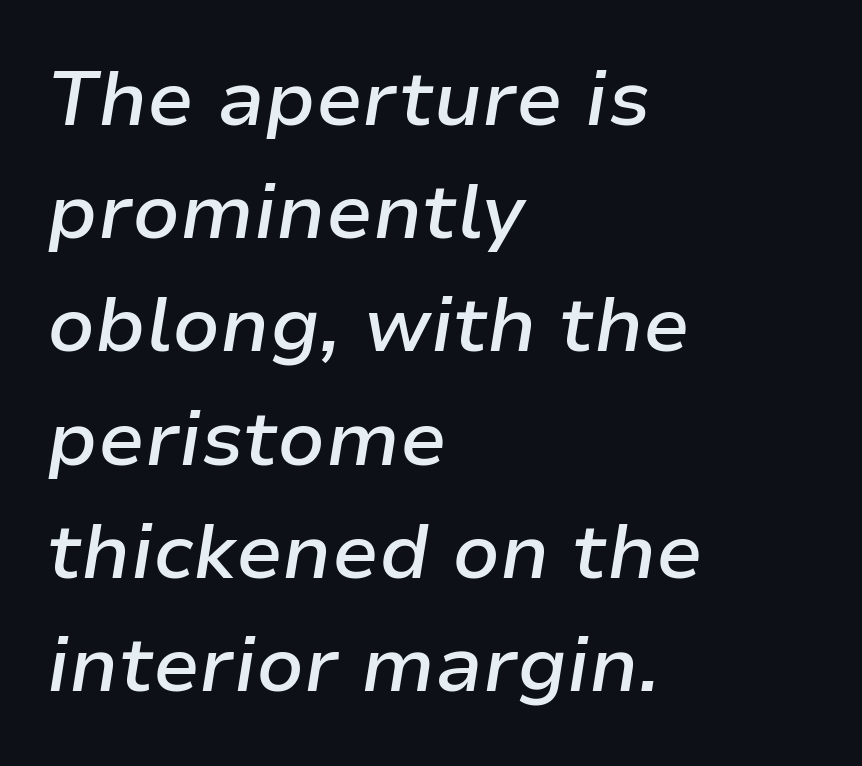
The image shows 77 px semibold type, italic (leaning right); set left-aligned, normal line spacing (1.47x), normal letter spacing, not underlined; low stroke contrast and a medium x-height.
